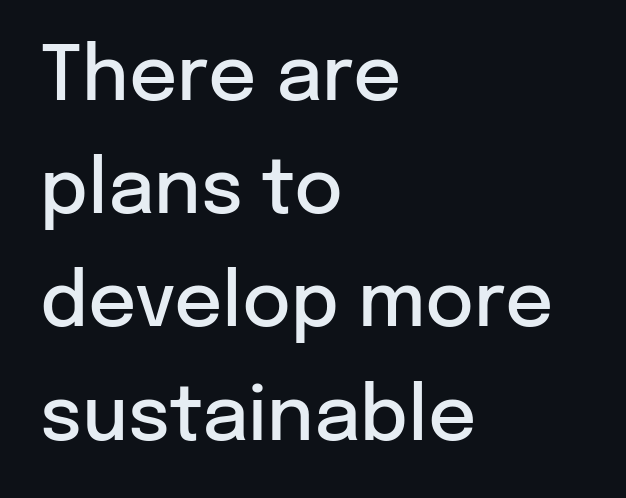
Q: Is the text bold? A: Semi-bold.
Q: Is the text italic (slanted)? A: No, it is upright.
Q: Is the typeface a serif or a sans-serif typeface? A: Sans-serif.
Q: Is the text underlined? A: No.
Q: How is the paragraph aligned? A: Left-aligned.
Q: Is the spacing between letters normal or unusually wide? A: Normal.
Q: Is the spacing between lines tight, normal or loose? A: Normal.
Q: Width (condensed, normal, or wide)? A: Normal.
Q: Stroke contrast? A: Low.
Q: x-height? A: Medium.
Q: Monospaced? A: No.
